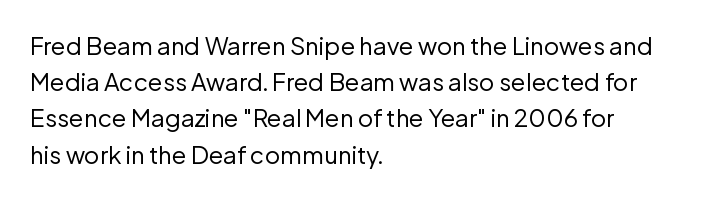
The image shows 24 px text type, upright; set left-aligned, normal line spacing (1.51x), normal letter spacing, not underlined.
